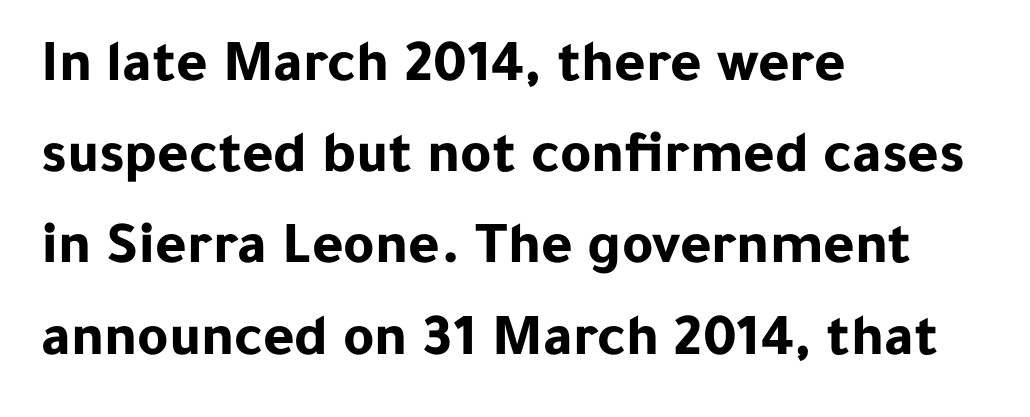
{"serif": "no", "italic": "no", "bold": "yes", "weight": "bold", "width": "normal", "stroke_contrast": "low", "x_height": "medium", "monospaced": "no", "underline": "no", "align": "left", "line_spacing": "normal", "line_spacing_ratio": 1.52, "letter_spacing": "normal", "letter_spacing_em": 0.0, "glyph_px": 60}
